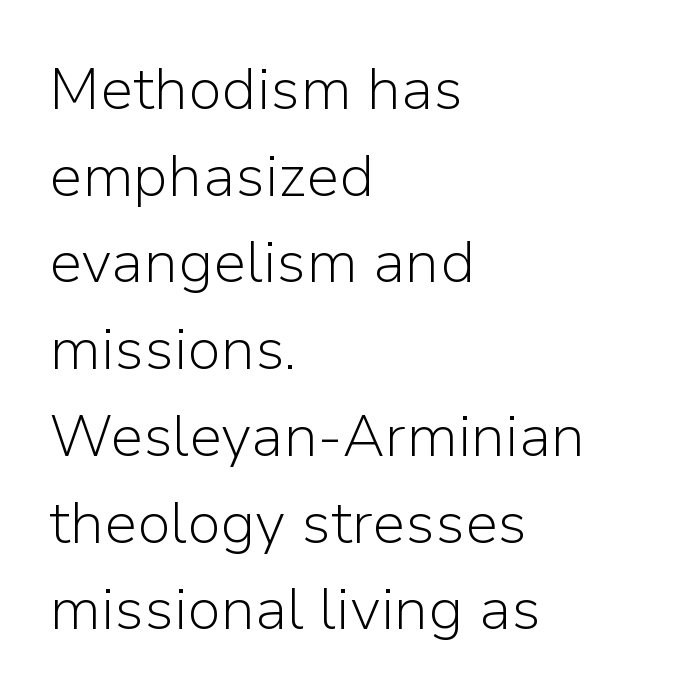
Q: Is the text bold? A: No.
Q: Is the text italic (slanted)? A: No, it is upright.
Q: Is the typeface a serif or a sans-serif typeface? A: Sans-serif.
Q: Is the text underlined? A: No.
Q: How is the paragraph aligned? A: Left-aligned.
Q: Is the spacing between letters normal or unusually wide? A: Normal.
Q: Is the spacing between lines tight, normal or loose? A: Normal.
Q: Width (condensed, normal, or wide)? A: Normal.
Q: Stroke contrast? A: Low.
Q: x-height? A: Medium.
Q: Monospaced? A: No.
